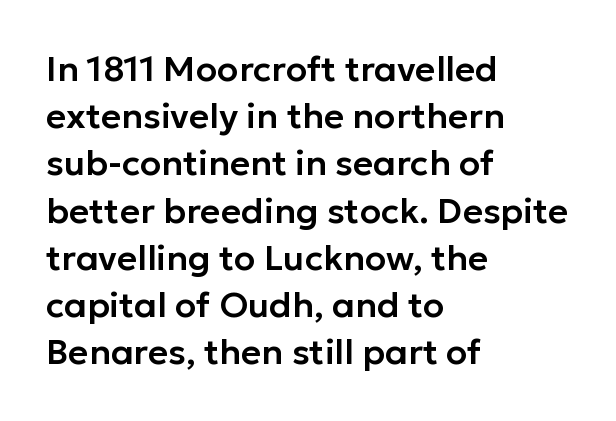
The image shows 35 px sans-serif type, upright; set left-aligned, normal line spacing (1.35x), normal letter spacing, not underlined; low stroke contrast and a medium x-height.
